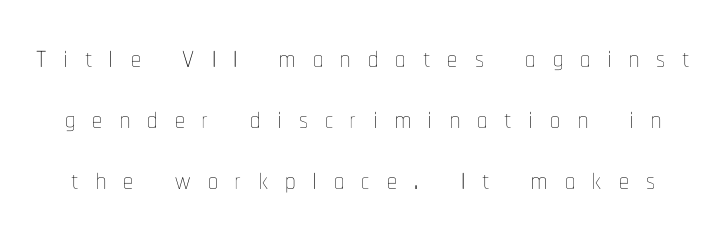
{"italic": "no", "bold": "no", "weight": "thin", "width": "condensed", "stroke_contrast": "low", "x_height": "medium", "monospaced": "no", "underline": "no", "line_spacing": "normal", "line_spacing_ratio": 1.53, "letter_spacing": "wide", "letter_spacing_em": 0.43, "glyph_px": 40}
